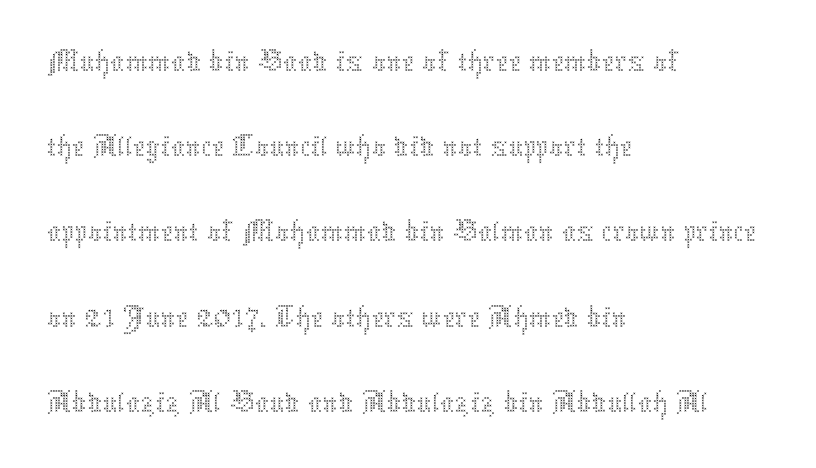
{"italic": "no", "bold": "no", "weight": "thin", "width": "normal", "stroke_contrast": "medium", "x_height": "medium", "monospaced": "no", "underline": "no", "align": "left", "line_spacing_ratio": 1.2, "letter_spacing": "normal", "letter_spacing_em": 0.0, "glyph_px": 71}
